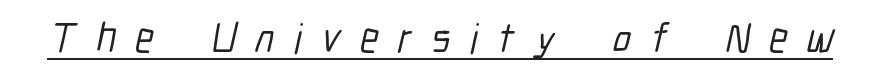
Q: Is the typeface a serif or a sans-serif typeface? A: Sans-serif.
Q: Is the text underlined? A: Yes.
Q: Is the spacing between letters normal or unusually wide? A: Unusually wide.
Q: Width (condensed, normal, or wide)? A: Condensed.
Q: Stroke contrast? A: Low.
Q: x-height? A: Medium.
Q: Monospaced? A: No.
